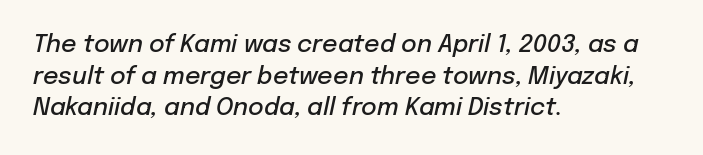
The font is running at a semibold setting, under full bold. The area under the type is left untouched. The tracking reads as untouched default to a designer's eye. If you drew a line through each stem, it would be angled. Vertical spacing — default. The lines in this sample share a left origin and differ only in where they stop.
